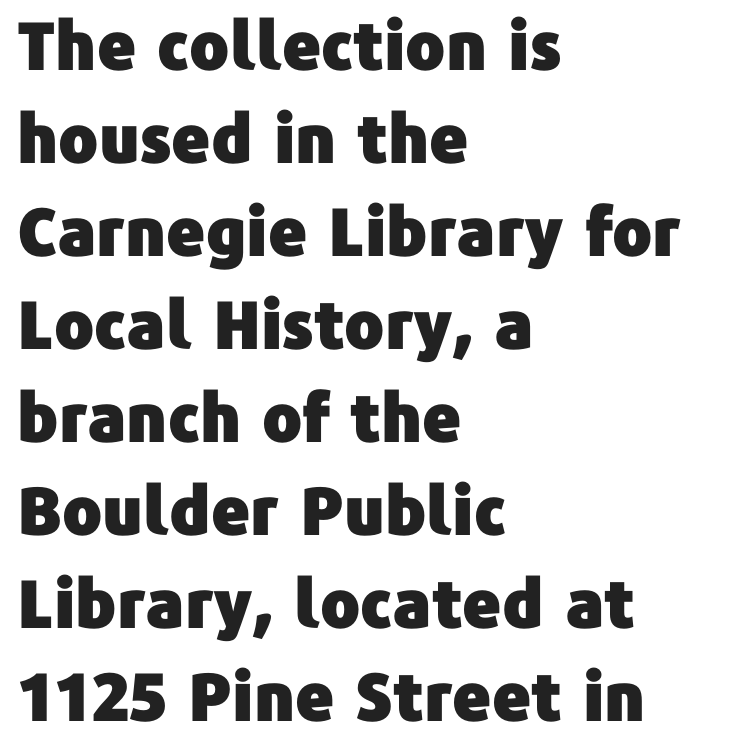
{"serif": "no", "italic": "no", "width": "normal", "stroke_contrast": "low", "x_height": "medium", "monospaced": "no", "underline": "no", "align": "left", "line_spacing": "normal", "line_spacing_ratio": 1.41, "letter_spacing": "normal", "letter_spacing_em": 0.0, "glyph_px": 66}
